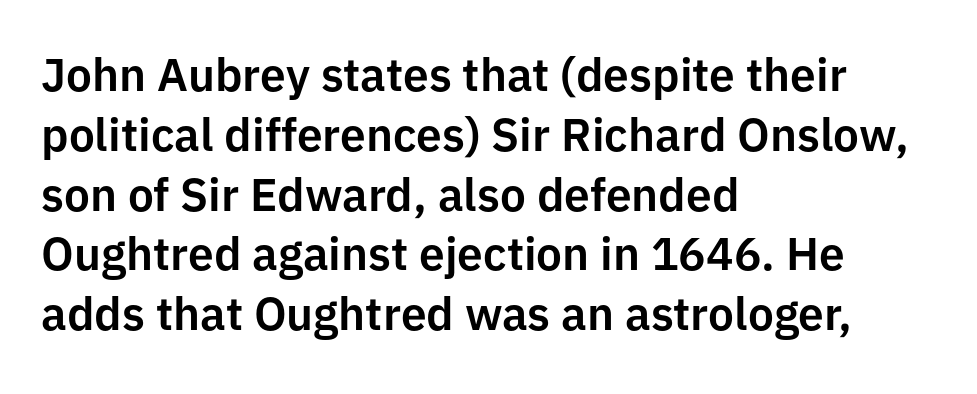
{"serif": "no", "italic": "no", "width": "normal", "stroke_contrast": "low", "x_height": "medium", "monospaced": "no", "underline": "no", "align": "left", "line_spacing": "normal", "line_spacing_ratio": 1.3, "letter_spacing": "normal", "letter_spacing_em": 0.0, "glyph_px": 46}
